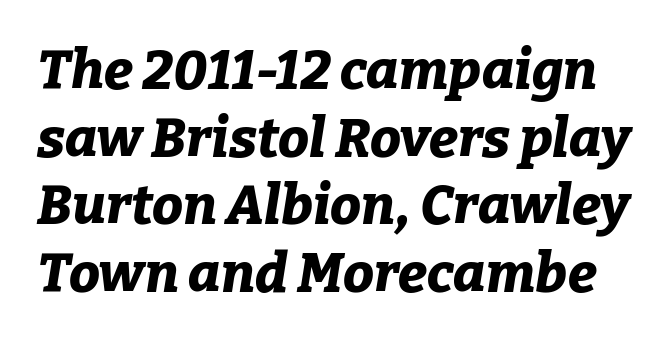
The passage shown is emphatically bold. Each row of text sits above clean, open space. Nothing unusual about the tracking: characters are spaced as the font intends. The face used here is proportionally spaced, like ordinary book or web type. The text carries the slant typical of an italic or oblique font.
